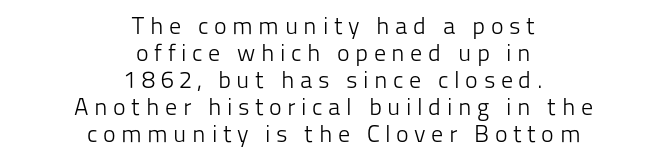
Q: Is the text bold? A: No.
Q: Is the text italic (slanted)? A: No, it is upright.
Q: Is the text underlined? A: No.
Q: How is the paragraph aligned? A: Centered.
Q: Is the spacing between letters normal or unusually wide? A: Unusually wide.
Q: Is the spacing between lines tight, normal or loose? A: Tight.
